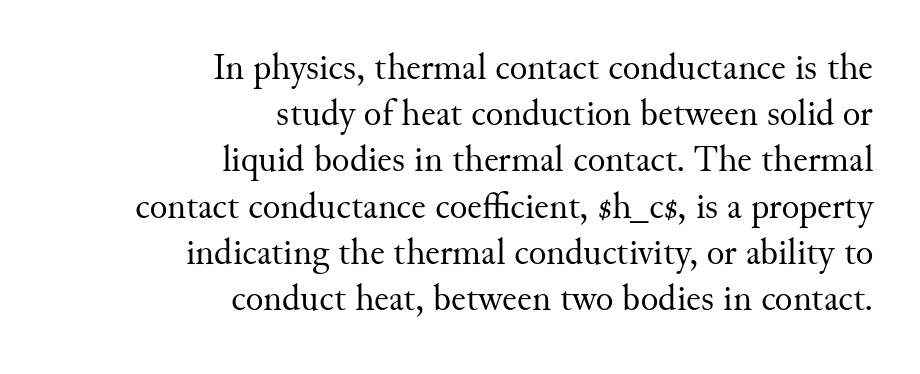
Q: Is the text bold? A: No.
Q: Is the text italic (slanted)? A: No, it is upright.
Q: Is the typeface a serif or a sans-serif typeface? A: Serif.
Q: Is the text underlined? A: No.
Q: How is the paragraph aligned? A: Right-aligned.
Q: Is the spacing between letters normal or unusually wide? A: Normal.
Q: Is the spacing between lines tight, normal or loose? A: Normal.
Q: Width (condensed, normal, or wide)? A: Normal.
Q: Stroke contrast? A: Medium.
Q: x-height? A: Small.
Q: Monospaced? A: No.
